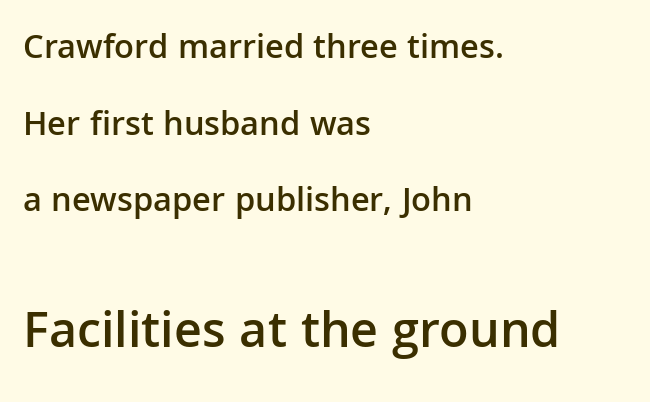
Loosely led — the rows are spread out. Caption: multi-line text, flush left, ragged right. This is the in-between weight designers call semibold or demi. A typesetter would mark this as roman, not italic.
